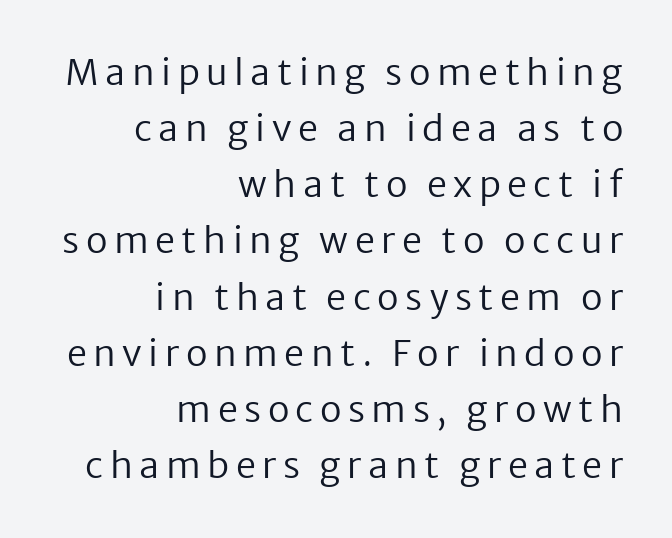
Q: Is the text bold? A: No.
Q: Is the text italic (slanted)? A: No, it is upright.
Q: Is the typeface a serif or a sans-serif typeface? A: Sans-serif.
Q: Is the text underlined? A: No.
Q: How is the paragraph aligned? A: Right-aligned.
Q: Is the spacing between lines tight, normal or loose? A: Normal.
Q: Width (condensed, normal, or wide)? A: Normal.
Q: Stroke contrast? A: Low.
Q: x-height? A: Medium.
Q: Monospaced? A: No.
